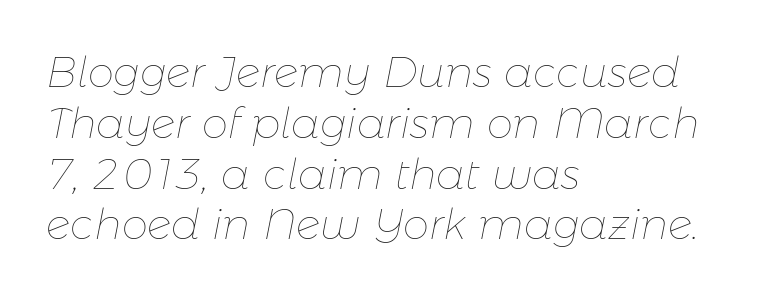
Q: Is the text bold? A: No.
Q: Is the text italic (slanted)? A: Yes, it leans right by about 11 degrees.
Q: Is the text underlined? A: No.
Q: How is the paragraph aligned? A: Left-aligned.
Q: Is the spacing between letters normal or unusually wide? A: Normal.
Q: Width (condensed, normal, or wide)? A: Normal.
Q: Stroke contrast? A: Low.
Q: x-height? A: Medium.
Q: Monospaced? A: No.
